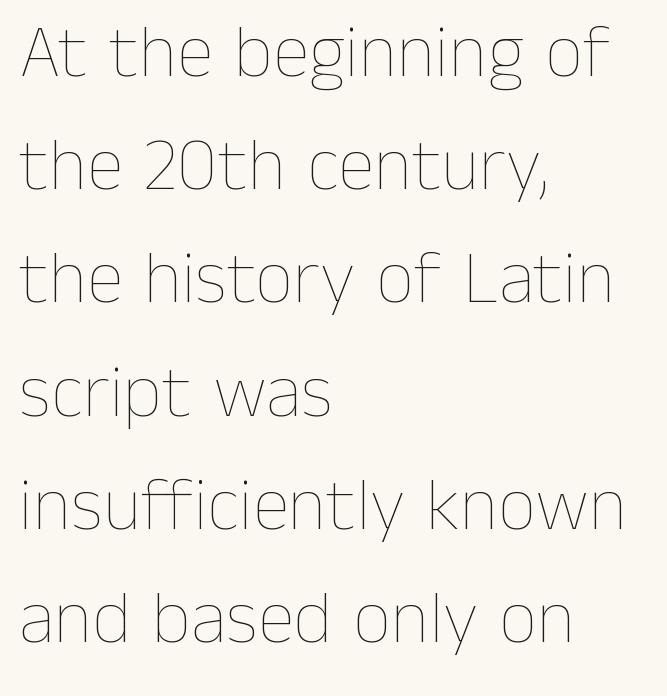
Q: Is the text bold? A: No.
Q: Is the text italic (slanted)? A: No, it is upright.
Q: Is the text underlined? A: No.
Q: How is the paragraph aligned? A: Left-aligned.
Q: Is the spacing between letters normal or unusually wide? A: Normal.
Q: Is the spacing between lines tight, normal or loose? A: Normal.
Q: Width (condensed, normal, or wide)? A: Normal.
Q: Stroke contrast? A: Low.
Q: x-height? A: Medium.
Q: Monospaced? A: No.
